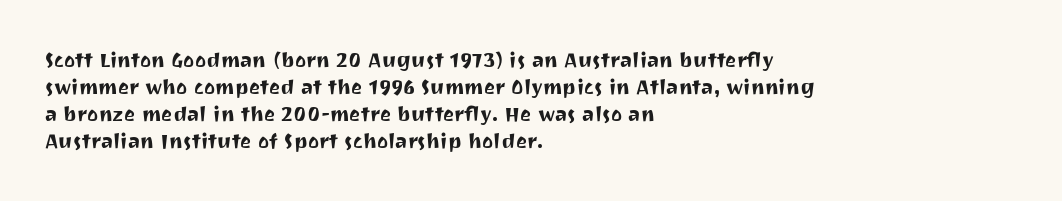
The letters stand straight up with perfectly vertical stems. Tracking here is standard; glyphs follow each other at the usual distance. Whoever set this chose a conventional vertical rhythm. The paragraph has a hard left edge and a soft right edge. Has an underline been added? It has not.
